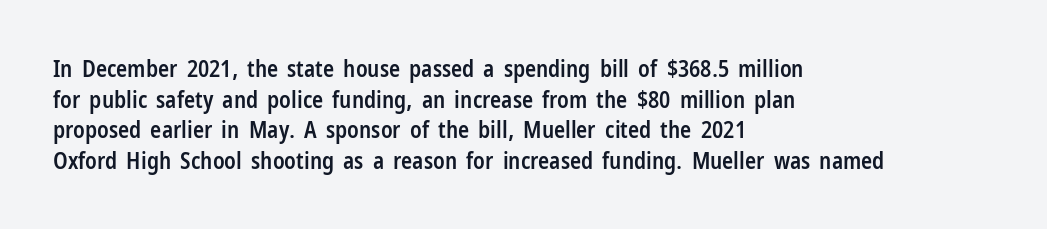
{"italic": "no", "bold": "semi", "underline": "no", "align": "left", "line_spacing": "normal", "line_spacing_ratio": 1.33, "letter_spacing": "normal", "letter_spacing_em": 0.0, "glyph_px": 23}
